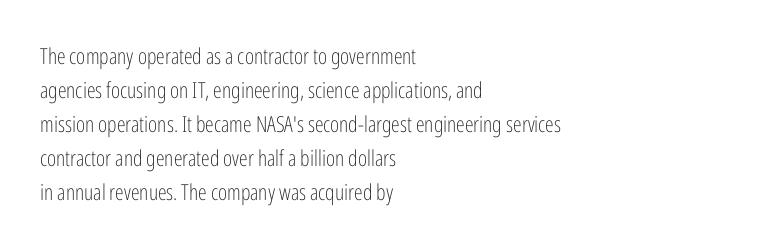
Q: Is the text bold? A: No.
Q: Is the text italic (slanted)? A: No, it is upright.
Q: Is the text underlined? A: No.
Q: How is the paragraph aligned? A: Left-aligned.
Q: Is the spacing between letters normal or unusually wide? A: Normal.
Q: Is the spacing between lines tight, normal or loose? A: Normal.
